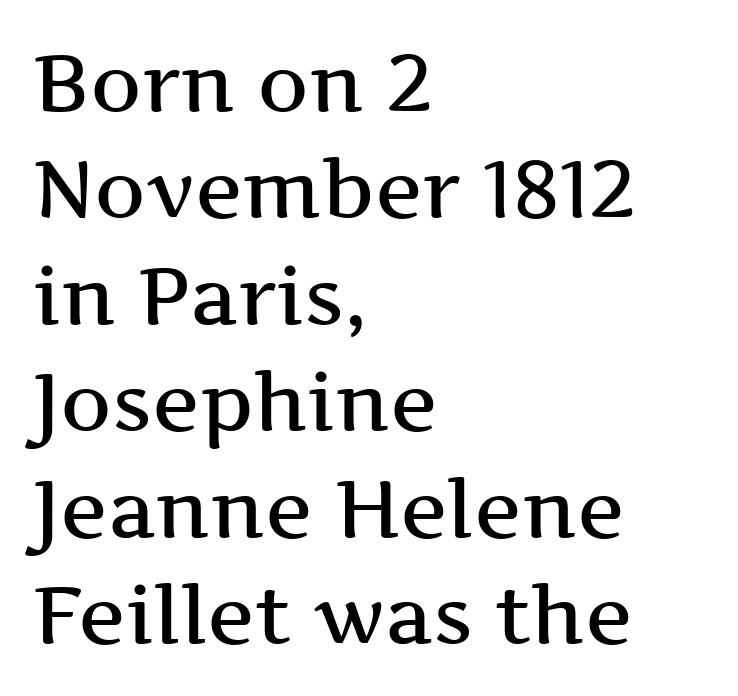
{"serif": "yes", "italic": "no", "bold": "semi", "weight": "semibold", "width": "wide", "stroke_contrast": "medium", "x_height": "medium", "monospaced": "no", "underline": "no", "align": "left", "line_spacing": "normal", "line_spacing_ratio": 1.33, "letter_spacing": "normal", "letter_spacing_em": 0.0, "glyph_px": 80}
